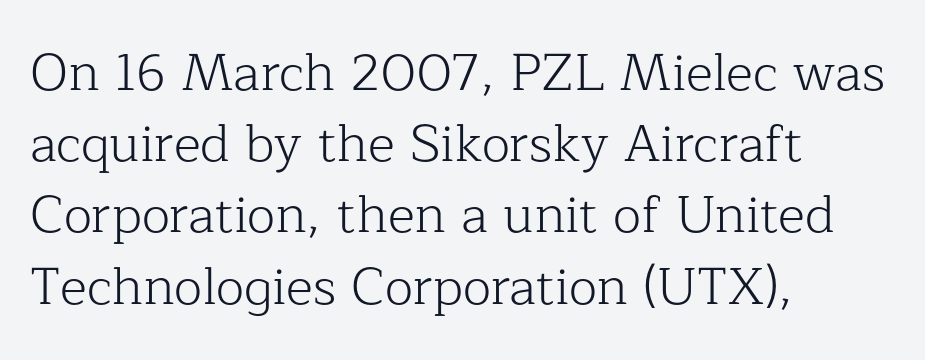
Q: Is the text bold? A: No.
Q: Is the text italic (slanted)? A: No, it is upright.
Q: Is the typeface a serif or a sans-serif typeface? A: Serif.
Q: Is the text underlined? A: No.
Q: How is the paragraph aligned? A: Left-aligned.
Q: Is the spacing between letters normal or unusually wide? A: Normal.
Q: Is the spacing between lines tight, normal or loose? A: Normal.
Q: Width (condensed, normal, or wide)? A: Normal.
Q: Stroke contrast? A: Low.
Q: x-height? A: Medium.
Q: Monospaced? A: No.
